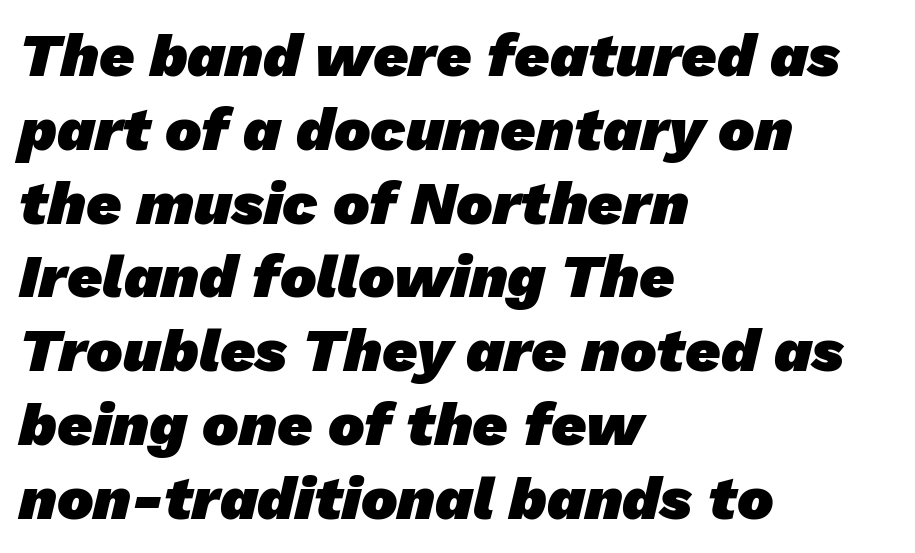
Q: Is the text bold? A: Yes.
Q: Is the typeface a serif or a sans-serif typeface? A: Sans-serif.
Q: Is the text underlined? A: No.
Q: How is the paragraph aligned? A: Left-aligned.
Q: Is the spacing between letters normal or unusually wide? A: Normal.
Q: Width (condensed, normal, or wide)? A: Normal.
Q: Stroke contrast? A: Low.
Q: x-height? A: Medium.
Q: Monospaced? A: No.
